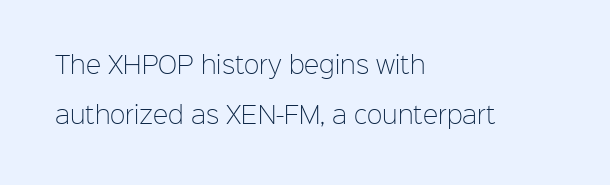
Q: Is the text bold? A: No.
Q: Is the text italic (slanted)? A: No, it is upright.
Q: Is the text underlined? A: No.
Q: How is the paragraph aligned? A: Left-aligned.
Q: Is the spacing between letters normal or unusually wide? A: Normal.
Q: Is the spacing between lines tight, normal or loose? A: Loose.
